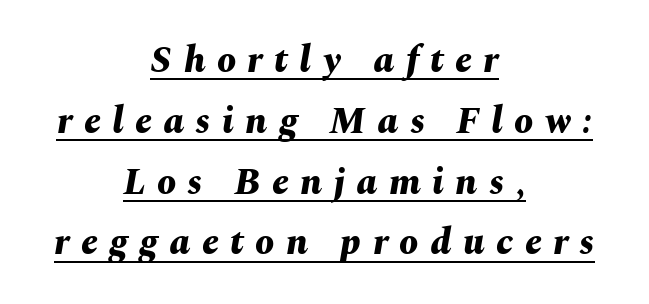
{"italic": "yes", "lean": "right", "slant_degrees": 10, "bold": "yes", "weight": "bold", "width": "normal", "stroke_contrast": "medium", "x_height": "medium", "monospaced": "no", "underline": "yes", "align": "center", "line_spacing": "normal", "line_spacing_ratio": 1.6, "letter_spacing": "wide", "letter_spacing_em": 0.3, "glyph_px": 38}
